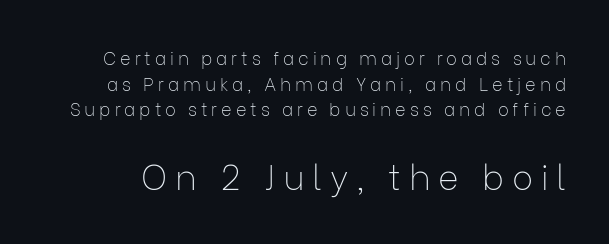
Q: Is the text bold? A: No.
Q: Is the text italic (slanted)? A: No, it is upright.
Q: Is the typeface a serif or a sans-serif typeface? A: Sans-serif.
Q: Is the text underlined? A: No.
Q: Is the spacing between letters normal or unusually wide? A: Unusually wide.
Q: Is the spacing between lines tight, normal or loose? A: Normal.
Q: Which block of text is set in a larger size, the first (top) or the second (bottom)? A: The second (bottom) one.
Q: Width (condensed, normal, or wide)? A: Normal.
Q: Stroke contrast? A: Low.
Q: x-height? A: Medium.
Q: Monospaced? A: No.
